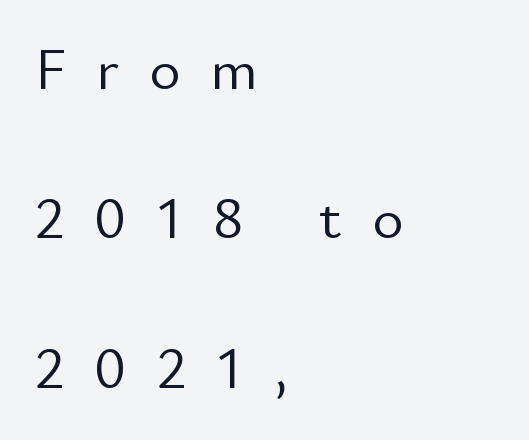
{"serif": "no", "italic": "no", "bold": "no", "weight": "light", "width": "normal", "stroke_contrast": "low", "x_height": "small", "monospaced": "no", "underline": "no", "align": "left", "line_spacing": "loose", "line_spacing_ratio": 2.49, "letter_spacing": "wide", "letter_spacing_em": 0.5, "glyph_px": 60}
